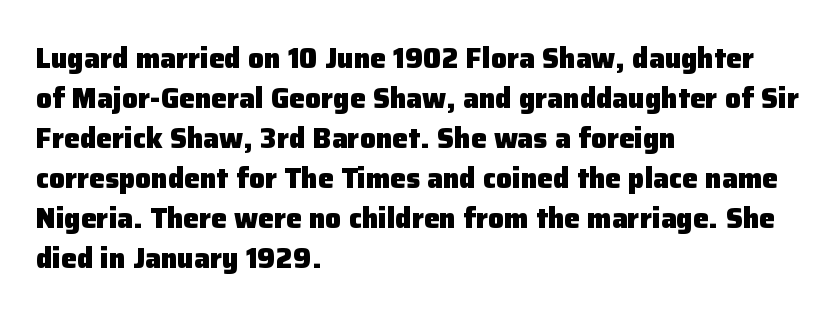
The image shows 28 px heavy sans-serif type, upright; set left-aligned, normal line spacing (1.43x), normal letter spacing, not underlined; low stroke contrast and a medium x-height.
